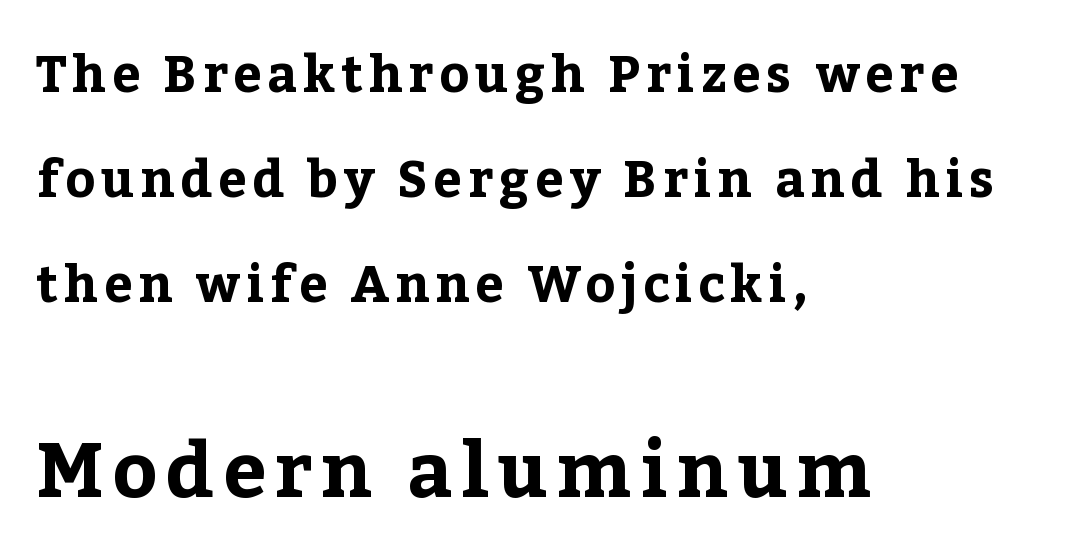
{"serif": "yes", "italic": "no", "bold": "yes", "weight": "bold", "width": "normal", "stroke_contrast": "low", "x_height": "medium", "monospaced": "no", "underline": "no", "align": "left", "line_spacing": "loose", "line_spacing_ratio": 2.06, "larger_block": "second", "size_ratio": 1.51, "glyph_px": 77}
